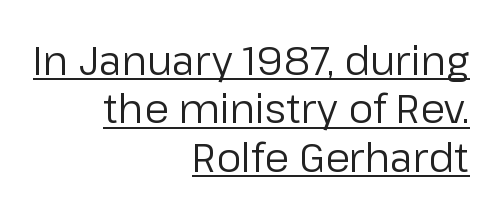
This sample uses plain, unmodified letter spacing. Descenders here cross a horizontal rule under the line. Do the letters lean? They stand straight. Type style note: lacks serifs. You could not count columns in this text — the font is proportionally spaced. This reads as an unemphasized weight, regular at the heaviest.
